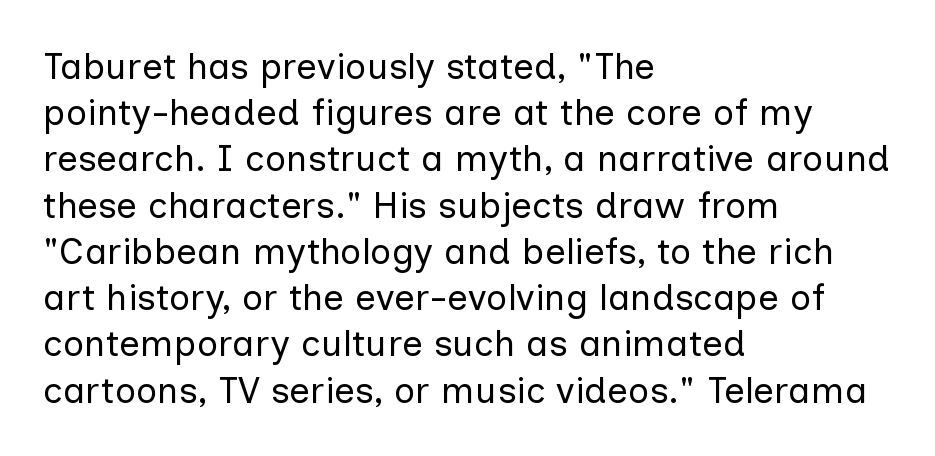
The image shows 37 px regular-weight sans-serif type, upright; set left-aligned, normal line spacing (1.25x), normal letter spacing, not underlined; low stroke contrast and a medium x-height.
